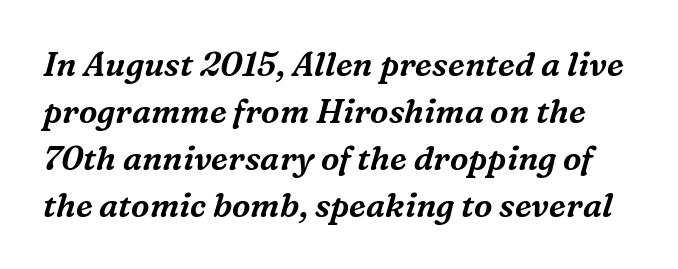
The gap between lines stays unmarked. Is this a fixed-width face? No — the glyphs have proportional, varying widths. Leading: standard. In terms of letterform style, serifs are clearly present. Italic? Definitely — the glyphs are oblique.
